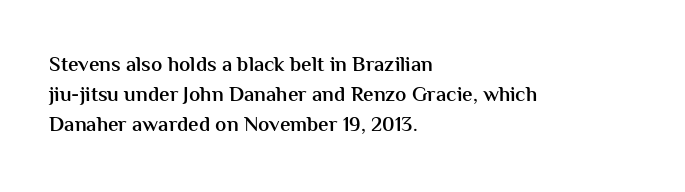
{"italic": "no", "bold": "semi", "underline": "no", "align": "left", "line_spacing": "normal", "line_spacing_ratio": 1.42, "letter_spacing": "normal", "letter_spacing_em": 0.0, "glyph_px": 21}
